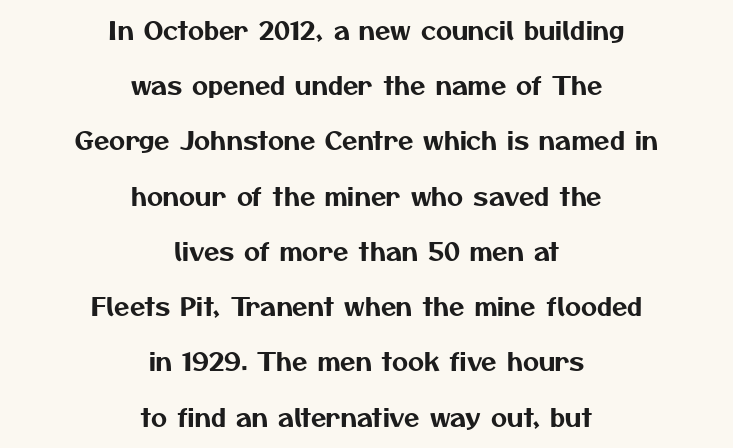
The image shows 25 px text type; set centered, loose line spacing (2.21x), normal letter spacing, not underlined.
